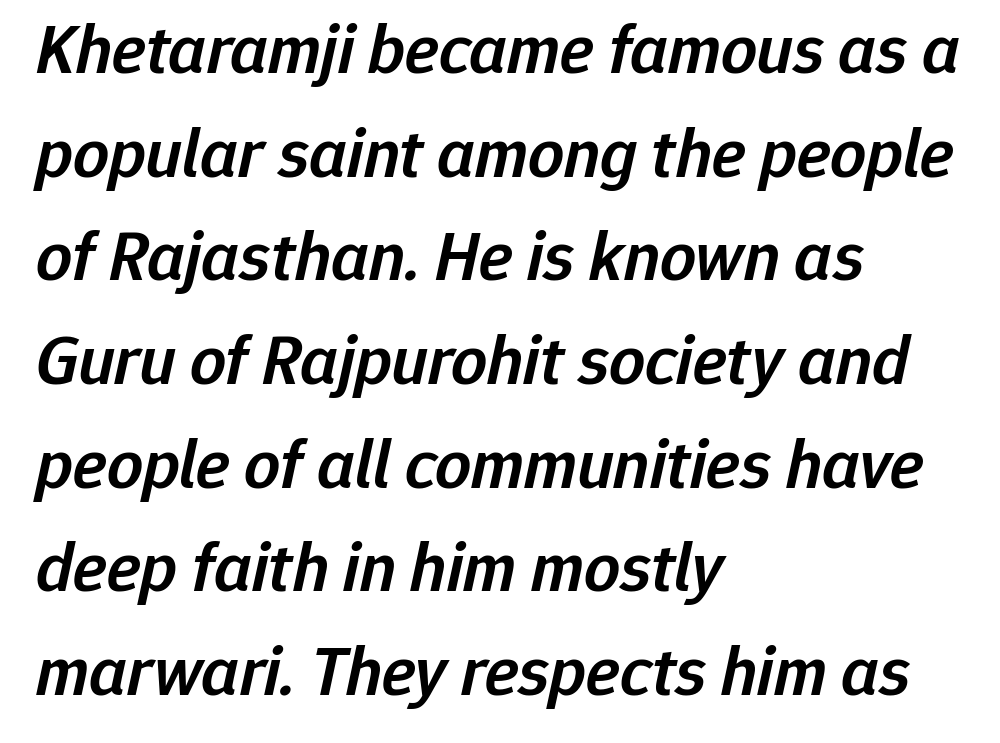
{"italic": "yes", "lean": "right", "slant_degrees": 12, "bold": "semi", "weight": "semibold", "width": "normal", "stroke_contrast": "low", "x_height": "medium", "monospaced": "no", "underline": "no", "align": "left", "line_spacing": "normal", "line_spacing_ratio": 1.46, "letter_spacing": "normal", "letter_spacing_em": 0.0, "glyph_px": 71}
